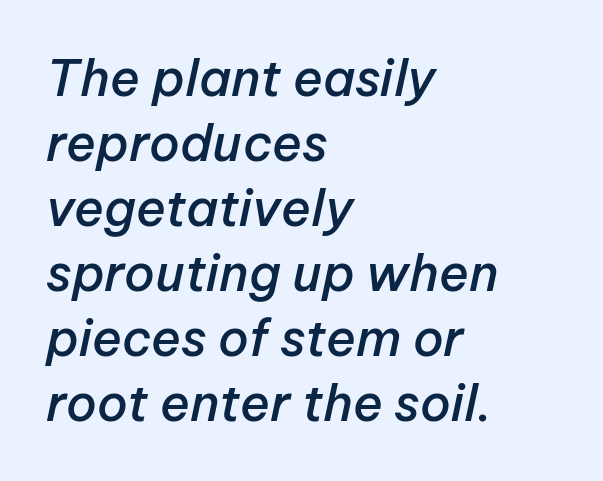
The image shows 50 px semibold type, italic (leaning right); set left-aligned, normal line spacing (1.3x), normal letter spacing, not underlined; low stroke contrast and a medium x-height.
